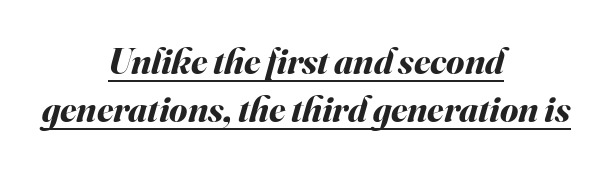
Q: Is the text bold? A: Yes.
Q: Is the text italic (slanted)? A: Yes, it leans right by about 16 degrees.
Q: Is the text underlined? A: Yes.
Q: How is the paragraph aligned? A: Centered.
Q: Is the spacing between letters normal or unusually wide? A: Normal.
Q: Is the spacing between lines tight, normal or loose? A: Normal.
Q: Width (condensed, normal, or wide)? A: Normal.
Q: Stroke contrast? A: Medium.
Q: x-height? A: Small.
Q: Monospaced? A: No.
